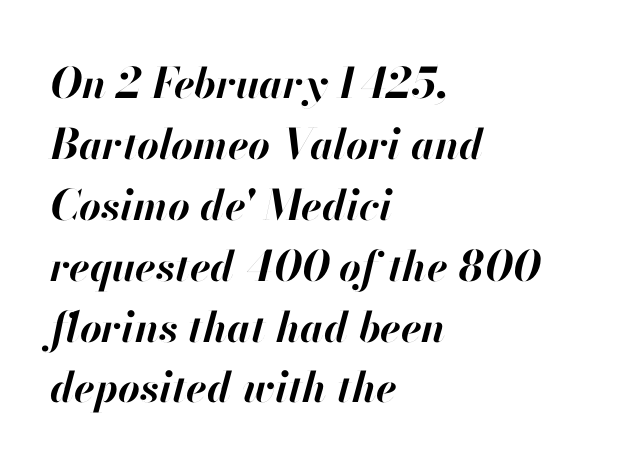
Q: Is the text bold? A: Yes.
Q: Is the text italic (slanted)? A: Yes, it leans right by about 13 degrees.
Q: Is the text underlined? A: No.
Q: How is the paragraph aligned? A: Left-aligned.
Q: Is the spacing between letters normal or unusually wide? A: Normal.
Q: Is the spacing between lines tight, normal or loose? A: Normal.
Q: Width (condensed, normal, or wide)? A: Normal.
Q: Stroke contrast? A: High.
Q: x-height? A: Small.
Q: Monospaced? A: No.
